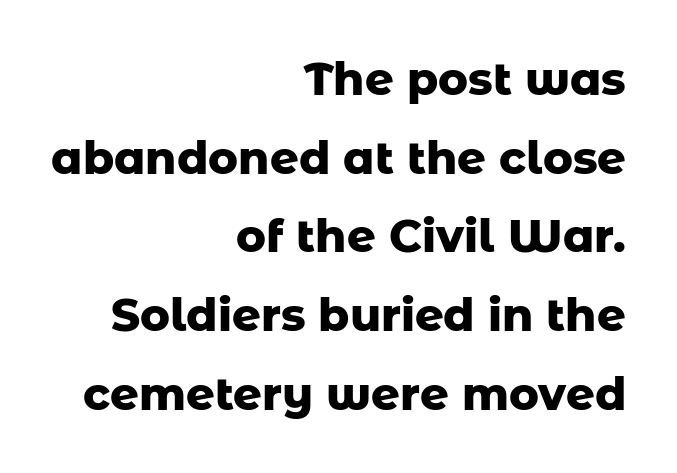
The image shows 45 px heavy sans-serif type, upright; set right-aligned, line spacing 1.75x, normal letter spacing, not underlined; low stroke contrast and a medium x-height.
